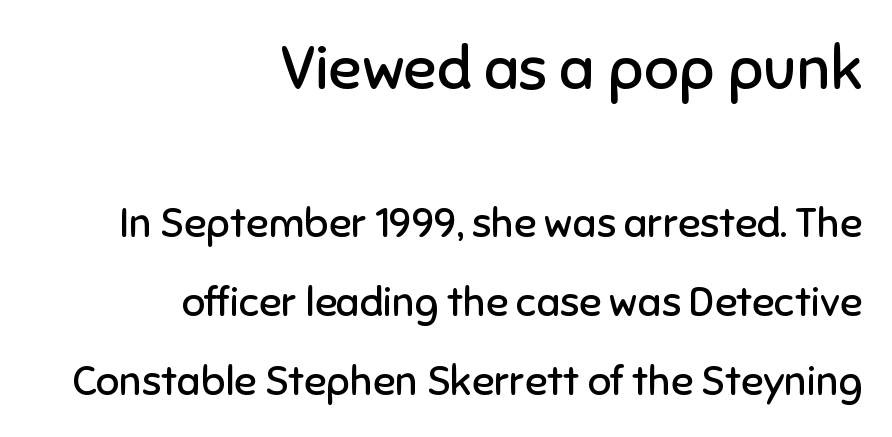
Proportional: the letters do not fall into vertical columns. There is no visible air inserted between adjacent glyphs. Leading: increased. The initial chunk of copy outweighs the following chunk in type size. Every row of glyphs terminates at an identical x-position on the right. Decoration check: the copy has no underline.
